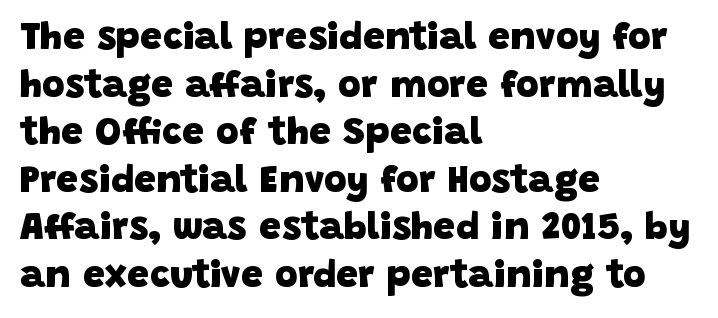
{"serif": "no", "bold": "yes", "weight": "heavy", "width": "normal", "stroke_contrast": "low", "x_height": "large", "monospaced": "no", "underline": "no", "align": "left", "line_spacing_ratio": 1.22, "letter_spacing": "normal", "letter_spacing_em": 0.0, "glyph_px": 39}
